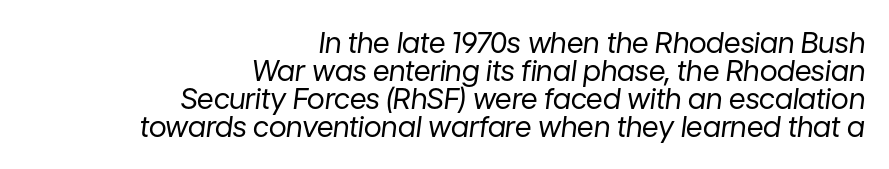
Q: Is the text bold? A: No.
Q: Is the text italic (slanted)? A: Yes, it leans right by about 7 degrees.
Q: Is the text underlined? A: No.
Q: How is the paragraph aligned? A: Right-aligned.
Q: Is the spacing between letters normal or unusually wide? A: Normal.
Q: Is the spacing between lines tight, normal or loose? A: Tight.
Q: Width (condensed, normal, or wide)? A: Normal.
Q: Stroke contrast? A: Low.
Q: x-height? A: Medium.
Q: Monospaced? A: No.
